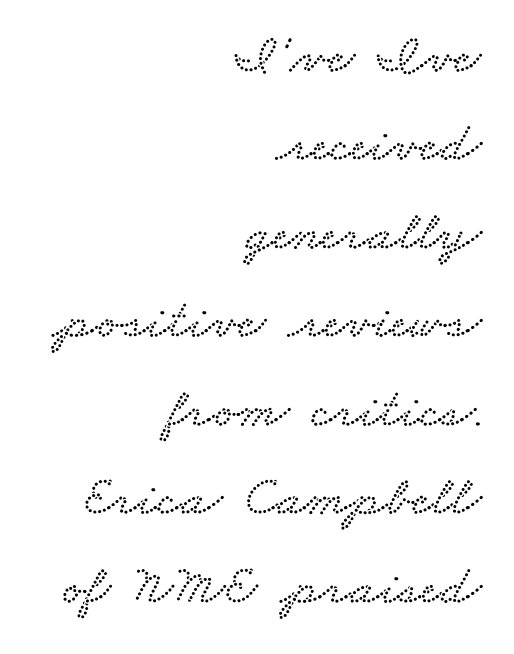
Q: Is the typeface a serif or a sans-serif typeface? A: Serif.
Q: Is the text underlined? A: No.
Q: How is the paragraph aligned? A: Right-aligned.
Q: Is the spacing between letters normal or unusually wide? A: Normal.
Q: Is the spacing between lines tight, normal or loose? A: Normal.
Q: Width (condensed, normal, or wide)? A: Wide.
Q: Stroke contrast? A: Low.
Q: x-height? A: Small.
Q: Monospaced? A: No.
